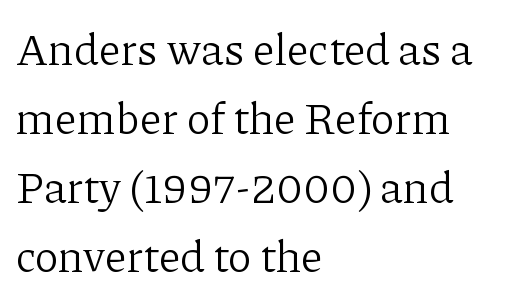
Q: Is the text bold? A: No.
Q: Is the text italic (slanted)? A: No, it is upright.
Q: Is the typeface a serif or a sans-serif typeface? A: Serif.
Q: Is the text underlined? A: No.
Q: How is the paragraph aligned? A: Left-aligned.
Q: Is the spacing between letters normal or unusually wide? A: Normal.
Q: Is the spacing between lines tight, normal or loose? A: Normal.
Q: Width (condensed, normal, or wide)? A: Normal.
Q: Stroke contrast? A: Low.
Q: x-height? A: Medium.
Q: Monospaced? A: No.
